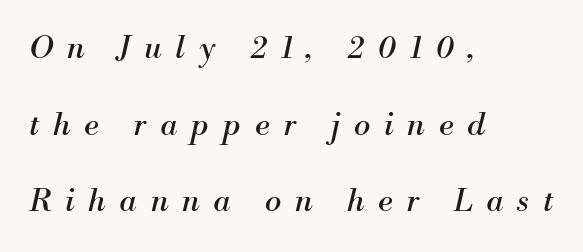
Q: Is the text bold? A: No.
Q: Is the text italic (slanted)? A: Yes, it leans right by about 13 degrees.
Q: Is the typeface a serif or a sans-serif typeface? A: Serif.
Q: Is the text underlined? A: No.
Q: How is the paragraph aligned? A: Left-aligned.
Q: Is the spacing between letters normal or unusually wide? A: Unusually wide.
Q: Is the spacing between lines tight, normal or loose? A: Loose.
Q: Width (condensed, normal, or wide)? A: Normal.
Q: Stroke contrast? A: Medium.
Q: x-height? A: Small.
Q: Monospaced? A: No.
